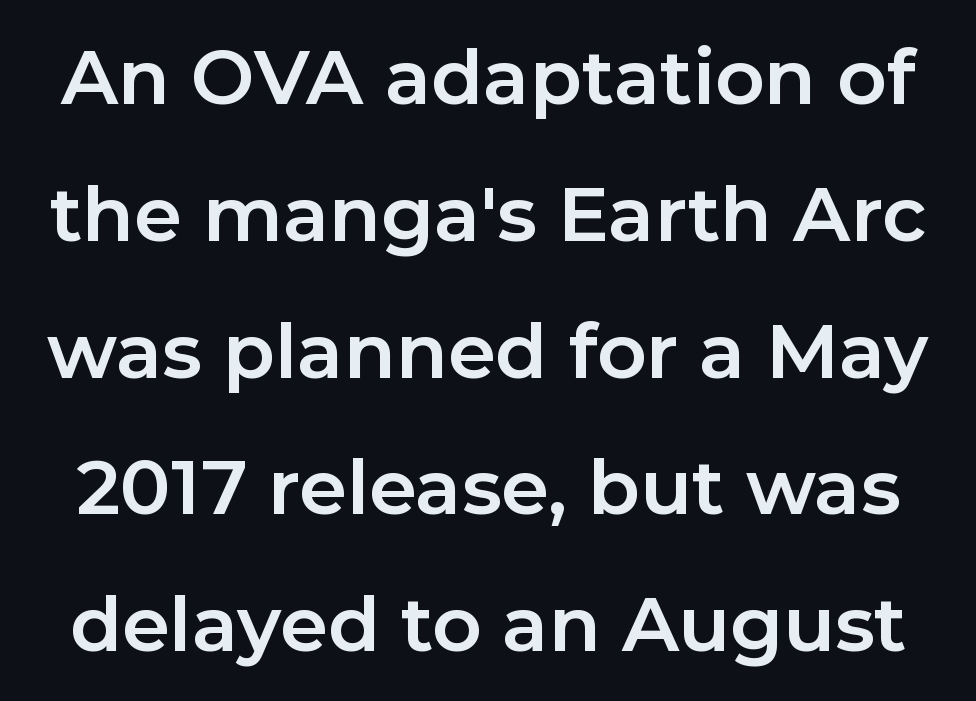
{"serif": "no", "italic": "no", "bold": "yes", "weight": "bold", "width": "normal", "stroke_contrast": "low", "x_height": "medium", "monospaced": "no", "underline": "no", "line_spacing_ratio": 1.8, "letter_spacing": "normal", "letter_spacing_em": 0.0, "glyph_px": 76}
